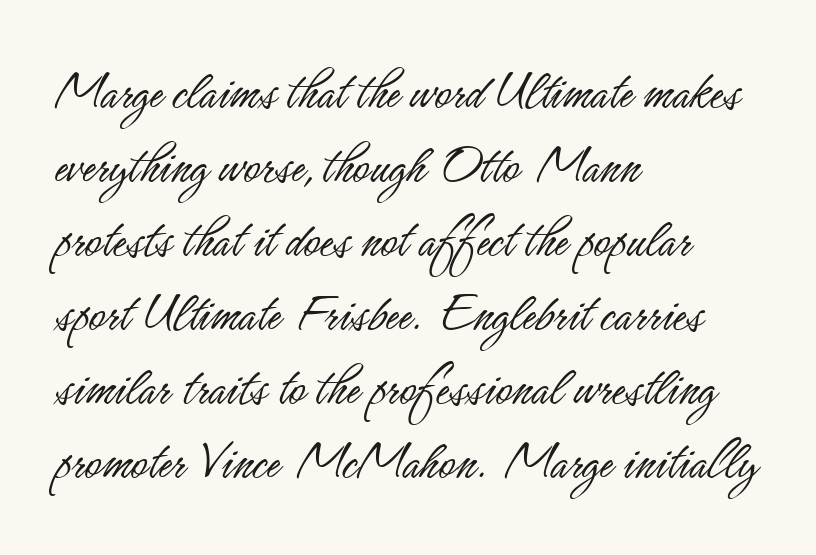
The image shows 56 px light, condensed sans-serif type; set left-aligned, normal line spacing (1.32x), normal letter spacing, not underlined; low stroke contrast and a small x-height.
